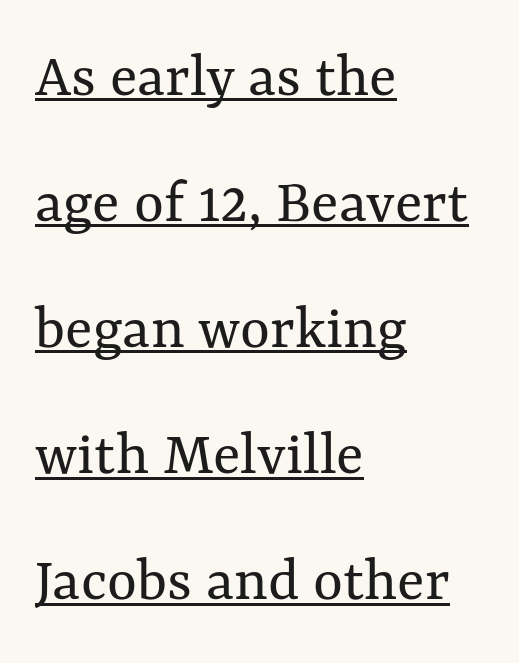
{"italic": "no", "bold": "no", "weight": "regular", "width": "normal", "stroke_contrast": "medium", "x_height": "medium", "monospaced": "no", "underline": "yes", "align": "left", "line_spacing": "loose", "line_spacing_ratio": 1.97, "letter_spacing": "normal", "letter_spacing_em": 0.0, "glyph_px": 64}
